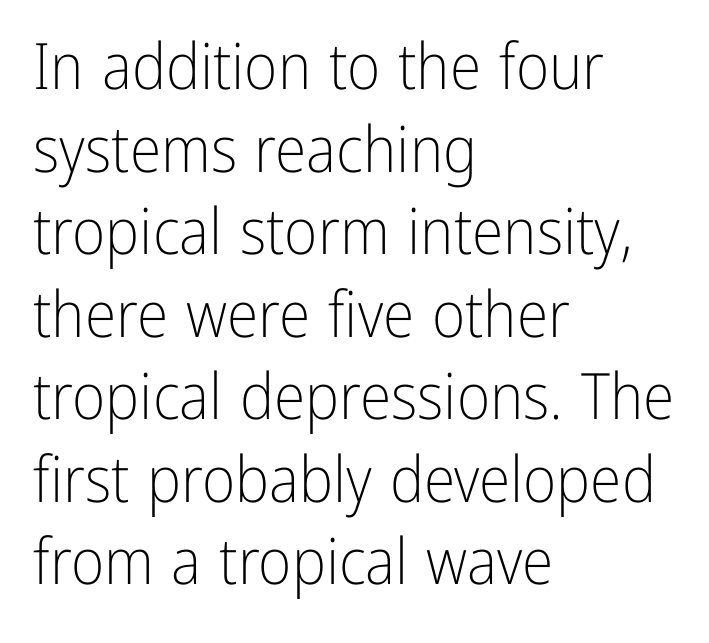
{"serif": "no", "italic": "no", "bold": "no", "weight": "light", "width": "condensed", "stroke_contrast": "low", "x_height": "medium", "monospaced": "no", "underline": "no", "align": "left", "line_spacing": "normal", "line_spacing_ratio": 1.29, "letter_spacing": "normal", "letter_spacing_em": 0.0, "glyph_px": 64}
